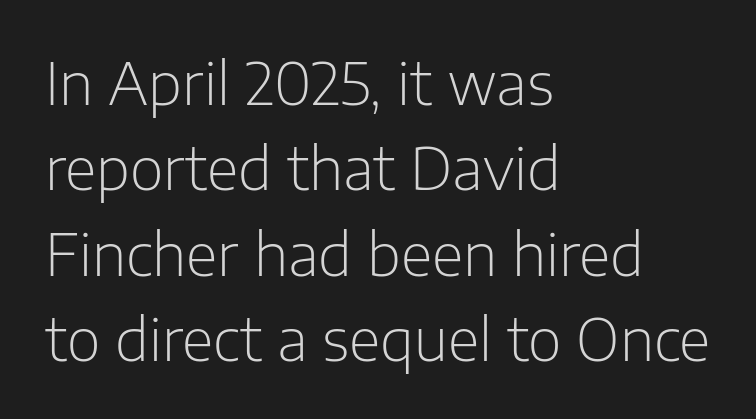
Q: Is the text bold? A: No.
Q: Is the text italic (slanted)? A: No, it is upright.
Q: Is the typeface a serif or a sans-serif typeface? A: Sans-serif.
Q: Is the text underlined? A: No.
Q: How is the paragraph aligned? A: Left-aligned.
Q: Is the spacing between letters normal or unusually wide? A: Normal.
Q: Is the spacing between lines tight, normal or loose? A: Normal.
Q: Width (condensed, normal, or wide)? A: Normal.
Q: Stroke contrast? A: Low.
Q: x-height? A: Medium.
Q: Monospaced? A: No.
